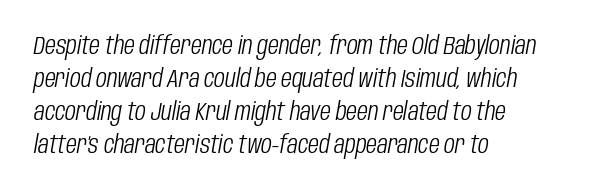
The letterforms sit shoulder to shoulder at normal distance. The specimen reads as italic at a glance. Is this a heavy cut? Hardly; it is regular or lighter. No word sits above an underline. Whoever set this chose a conventional vertical rhythm.
